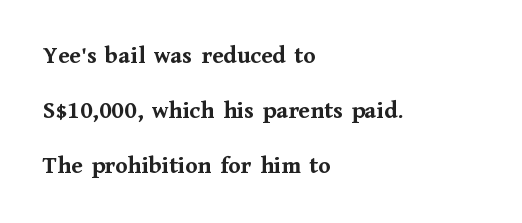
{"italic": "no", "bold": "yes", "underline": "no", "align": "left", "line_spacing": "loose", "line_spacing_ratio": 2.2, "letter_spacing": "normal", "letter_spacing_em": 0.0, "glyph_px": 25}
